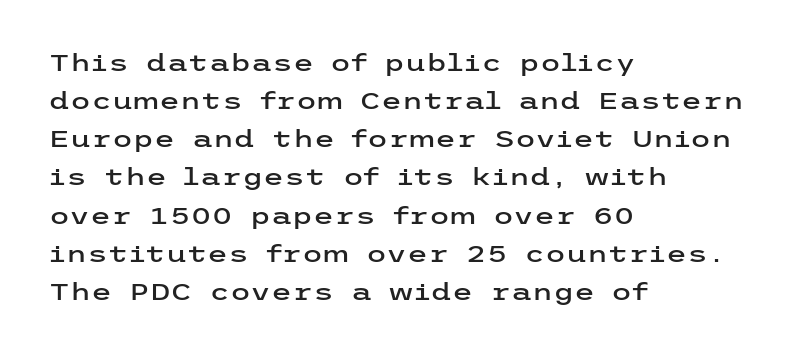
The image shows 24 px text type, upright; set left-aligned, normal line spacing (1.59x), normal letter spacing, not underlined.
